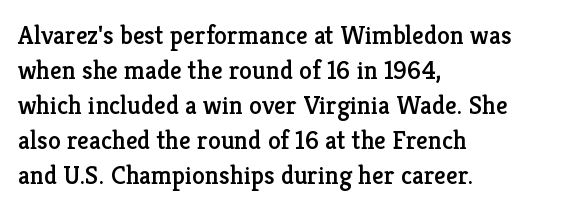
Upright lettering throughout. A classic flush-left, rag-right setting is used for this passage. Underlining? Definitely not there. The passage shown stacks its lines at a standard gap. The letterforms sit shoulder to shoulder at normal distance.
